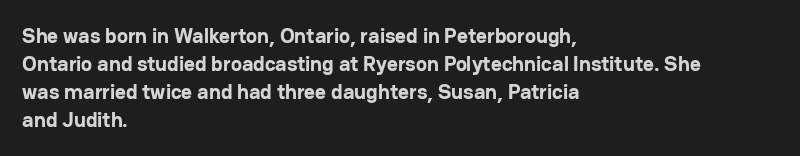
Style check: upright. Reading down the block, your eye returns to a fixed left position each line. This rendering leaves character spacing at its baseline value. Check under the words: just untouched page.
